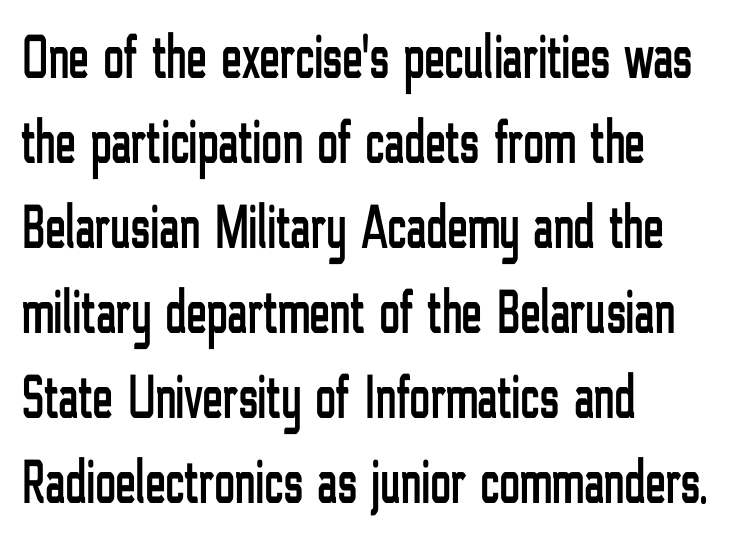
Characters follow at the spacing the type designer built in. Observe the absence of serifs on each vertical stroke in this sample. Line starts are locked; line ends wander. The string is rendered with underlining switched off. The space between consecutive lines is moderate.
